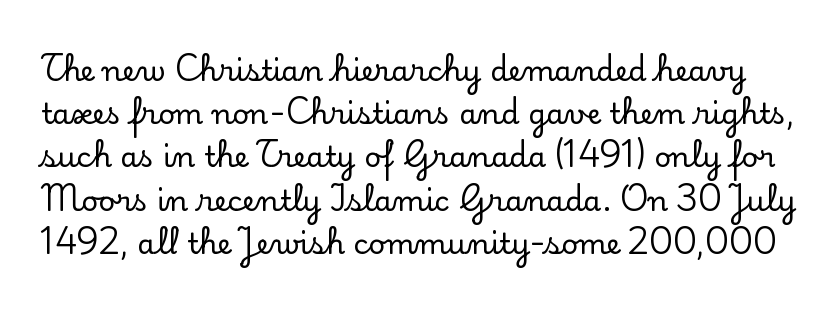
A clean baseline with only descenders dipping below it. Yep, those are serifs on the letters. Normally led — the rows are evenly, conventionally spaced. These lines are rendered in a variable-pitch font. Posture: vertical.
